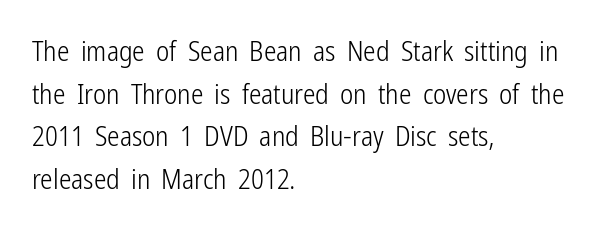
The image shows 28 px light, condensed sans-serif type, upright; set left-aligned, normal line spacing (1.52x), normal letter spacing, not underlined; low stroke contrast and a medium x-height.
